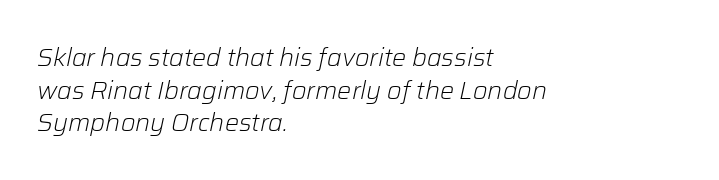
Q: Is the text bold? A: No.
Q: Is the text italic (slanted)? A: Yes, it leans right by about 12 degrees.
Q: Is the text underlined? A: No.
Q: How is the paragraph aligned? A: Left-aligned.
Q: Is the spacing between letters normal or unusually wide? A: Normal.
Q: Is the spacing between lines tight, normal or loose? A: Normal.
